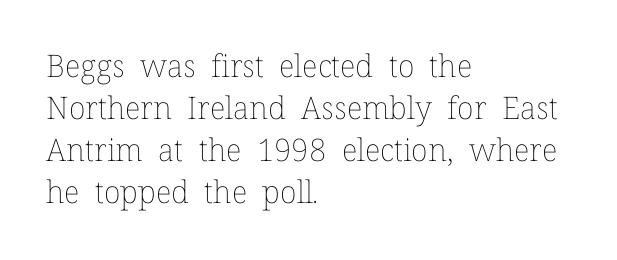
Q: Is the text bold? A: No.
Q: Is the text italic (slanted)? A: No, it is upright.
Q: Is the text underlined? A: No.
Q: How is the paragraph aligned? A: Left-aligned.
Q: Is the spacing between letters normal or unusually wide? A: Normal.
Q: Is the spacing between lines tight, normal or loose? A: Normal.
Q: Width (condensed, normal, or wide)? A: Normal.
Q: Stroke contrast? A: Low.
Q: x-height? A: Medium.
Q: Monospaced? A: No.
